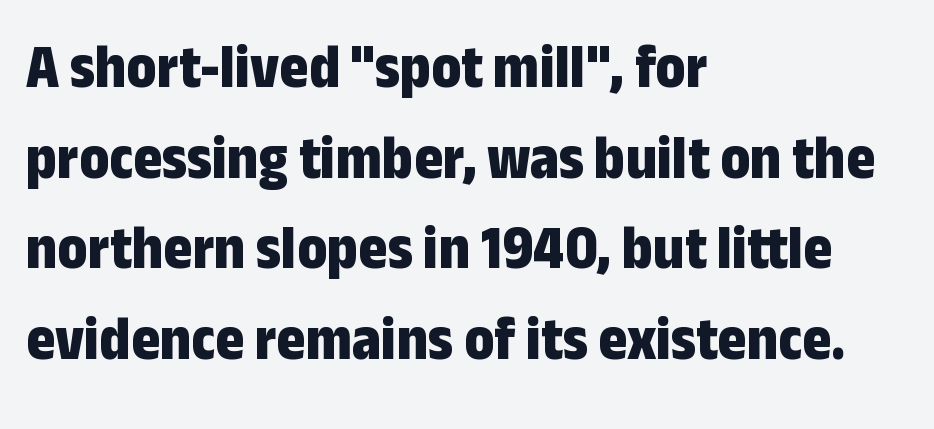
Caption: standard tracking, unaltered. Notice how the stems are strictly vertical — no italics here. Quick note: underline off. These lines are set flush left with a ragged right edge. This sample keeps an unexceptional amount of space between lines. The face used here has the dense, thick strokes of a bold.
